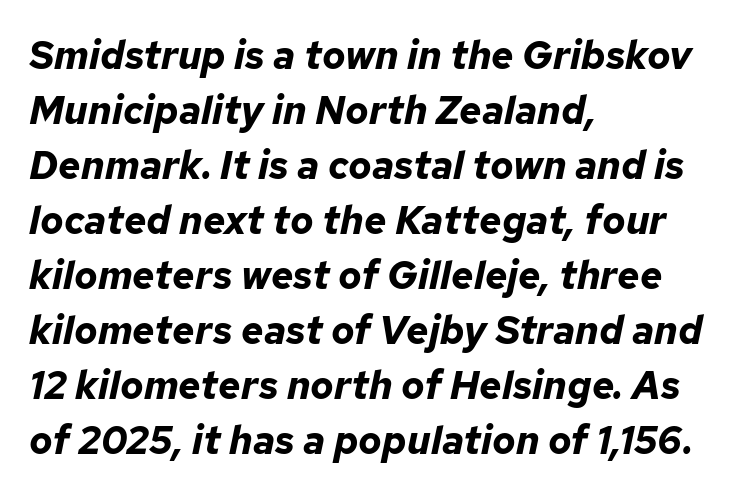
The text block is weighted toward the left margin, trailing off unevenly rightward. This is heavy type, rendered in bold. Between one letter and the next there's only the usual sliver of space. Check the space under the baseline: it is left empty.
